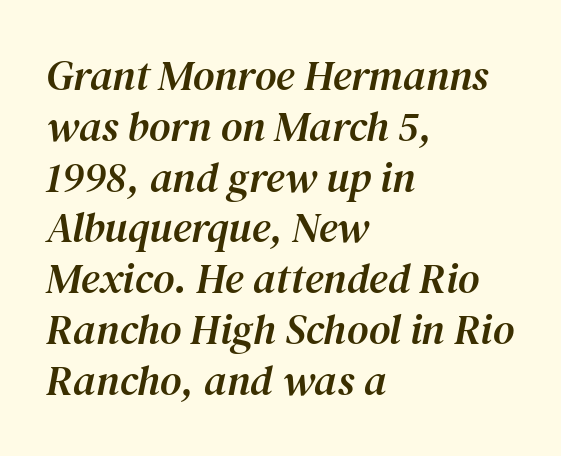
The image shows 42 px serif type, italic (leaning right); set left-aligned, line spacing 1.21x, normal letter spacing, not underlined; medium stroke contrast and a medium x-height.
